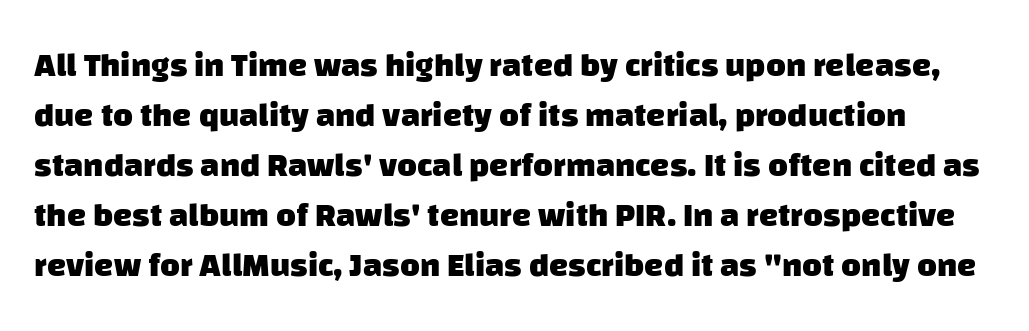
The image shows 34 px heavy sans-serif type; set normal line spacing (1.47x), normal letter spacing, not underlined; low stroke contrast and a large x-height.
